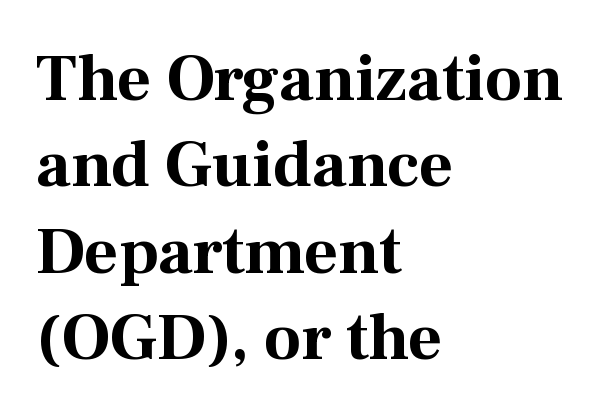
The image shows 66 px bold serif type, upright; set left-aligned, normal line spacing (1.31x), normal letter spacing, not underlined; medium stroke contrast and a medium x-height.
